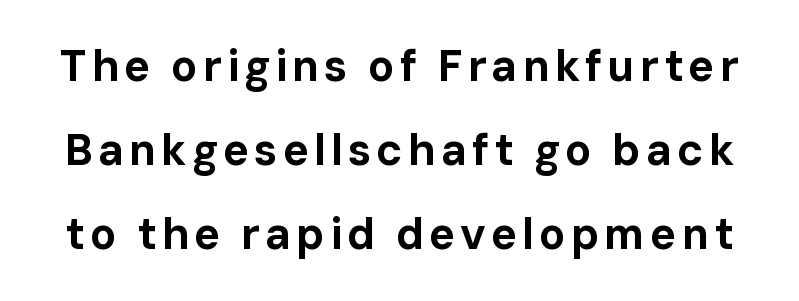
{"serif": "no", "italic": "no", "bold": "yes", "weight": "bold", "width": "normal", "stroke_contrast": "low", "x_height": "medium", "monospaced": "no", "underline": "no", "line_spacing": "loose", "line_spacing_ratio": 1.91, "glyph_px": 44}
